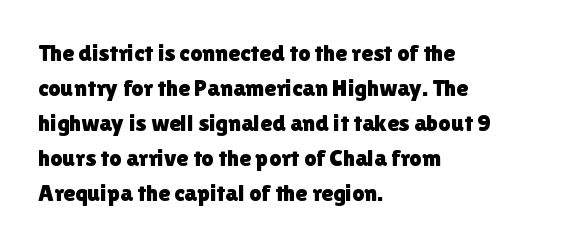
{"italic": "no", "underline": "no", "align": "left", "line_spacing": "normal", "line_spacing_ratio": 1.46, "letter_spacing": "normal", "letter_spacing_em": 0.0, "glyph_px": 24}
